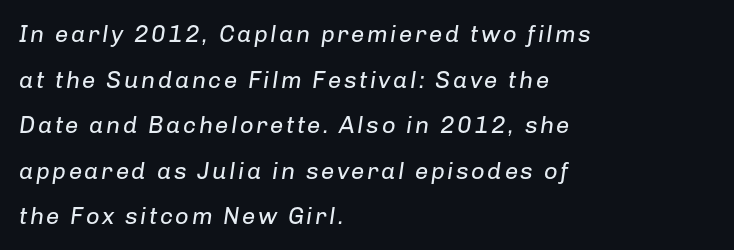
The image shows 24 px text type, italic (leaning right); set left-aligned, loose line spacing (1.9x), not underlined.
